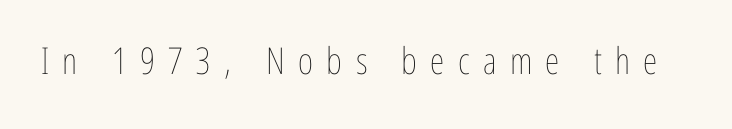
Q: Is the text bold? A: No.
Q: Is the text italic (slanted)? A: No, it is upright.
Q: Is the text underlined? A: No.
Q: Is the spacing between letters normal or unusually wide? A: Unusually wide.
Q: Width (condensed, normal, or wide)? A: Condensed.
Q: Stroke contrast? A: Low.
Q: x-height? A: Medium.
Q: Monospaced? A: No.
